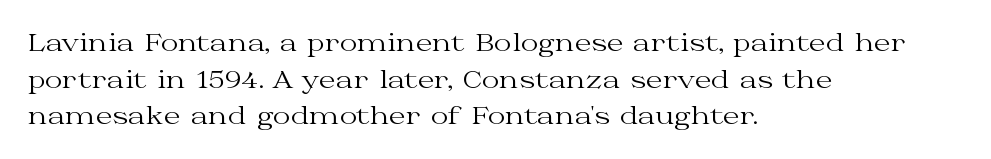
Q: Is the text bold? A: No.
Q: Is the text italic (slanted)? A: No, it is upright.
Q: Is the text underlined? A: No.
Q: How is the paragraph aligned? A: Left-aligned.
Q: Is the spacing between letters normal or unusually wide? A: Normal.
Q: Is the spacing between lines tight, normal or loose? A: Normal.
